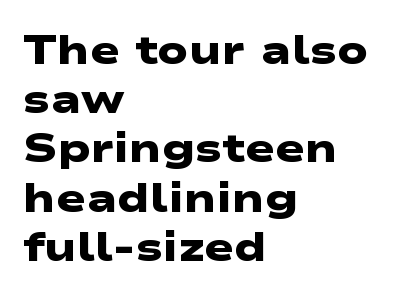
The image shows 40 px heavy, wide sans-serif type; set left-aligned, line spacing 1.23x, normal letter spacing, not underlined; low stroke contrast and a medium x-height.
